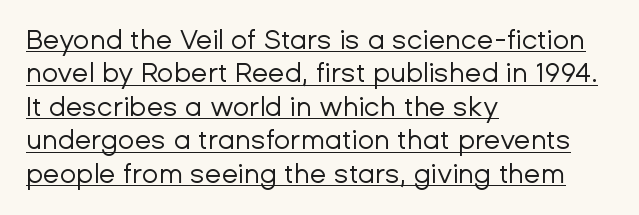
{"italic": "no", "bold": "no", "underline": "yes", "align": "left", "line_spacing_ratio": 1.24, "letter_spacing": "normal", "letter_spacing_em": 0.0, "glyph_px": 27}
